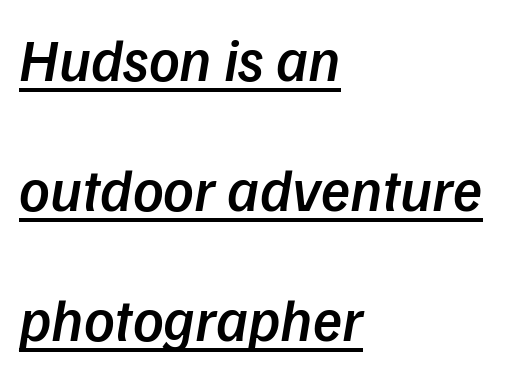
Q: Is the text bold? A: Semi-bold.
Q: Is the typeface a serif or a sans-serif typeface? A: Sans-serif.
Q: Is the text underlined? A: Yes.
Q: How is the paragraph aligned? A: Left-aligned.
Q: Is the spacing between letters normal or unusually wide? A: Normal.
Q: Is the spacing between lines tight, normal or loose? A: Loose.
Q: Width (condensed, normal, or wide)? A: Normal.
Q: Stroke contrast? A: Low.
Q: x-height? A: Medium.
Q: Monospaced? A: No.
